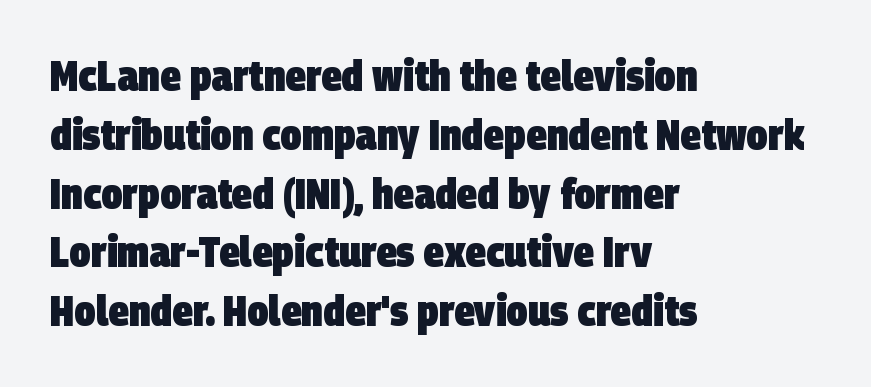
{"serif": "no", "bold": "yes", "weight": "heavy", "width": "condensed", "stroke_contrast": "low", "x_height": "large", "monospaced": "no", "underline": "no", "align": "left", "line_spacing": "normal", "line_spacing_ratio": 1.4, "letter_spacing": "normal", "letter_spacing_em": 0.0, "glyph_px": 42}
